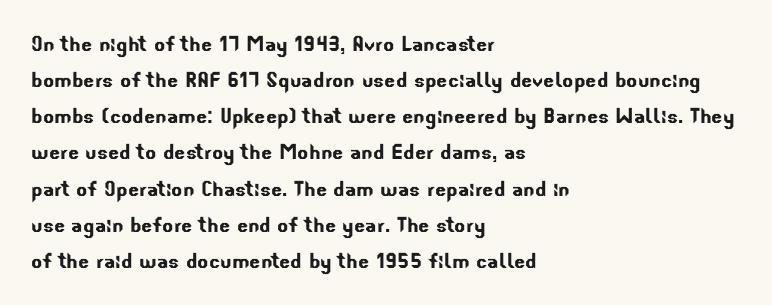
Q: Is the text underlined? A: No.
Q: How is the paragraph aligned? A: Left-aligned.
Q: Is the spacing between letters normal or unusually wide? A: Normal.
Q: Is the spacing between lines tight, normal or loose? A: Normal.
